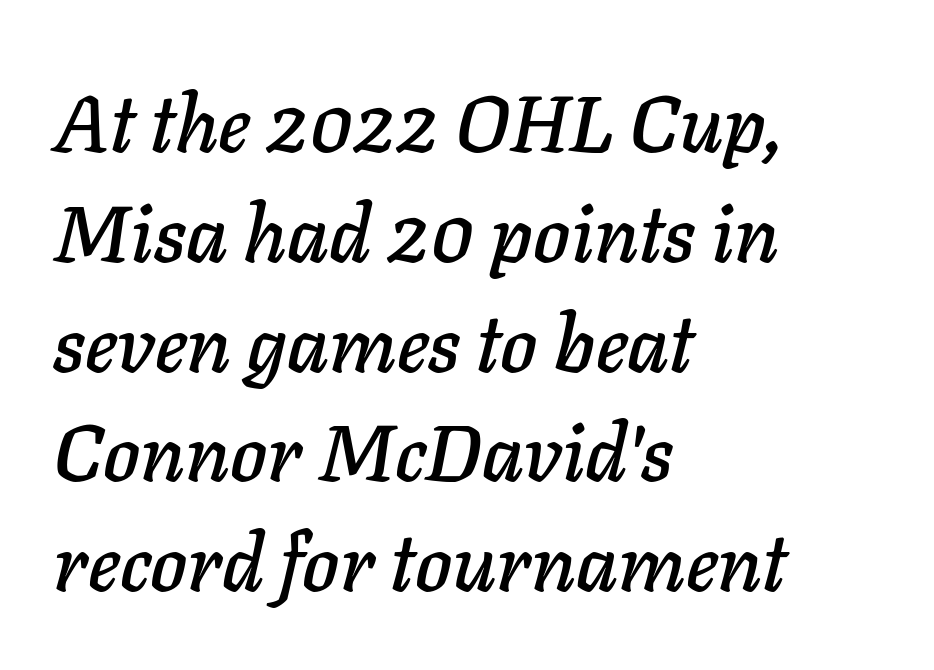
Leading matches the norm, producing a regular column. You could not count columns in this text — the font is proportionally spaced. Each row of text sits above clean, open space. Tracking here is standard; glyphs follow each other at the usual distance.
